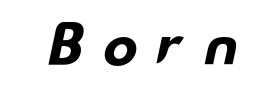
{"serif": "no", "bold": "yes", "weight": "bold", "width": "wide", "stroke_contrast": "low", "x_height": "small", "monospaced": "no", "underline": "no", "letter_spacing": "wide", "letter_spacing_em": 0.29, "glyph_px": 53}
